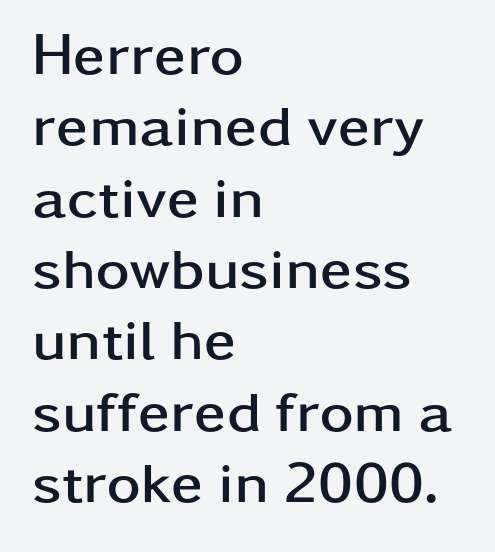
Q: Is the text bold? A: Yes.
Q: Is the text italic (slanted)? A: No, it is upright.
Q: Is the typeface a serif or a sans-serif typeface? A: Sans-serif.
Q: Is the text underlined? A: No.
Q: How is the paragraph aligned? A: Left-aligned.
Q: Is the spacing between letters normal or unusually wide? A: Normal.
Q: Width (condensed, normal, or wide)? A: Wide.
Q: Stroke contrast? A: Low.
Q: x-height? A: Medium.
Q: Monospaced? A: No.
